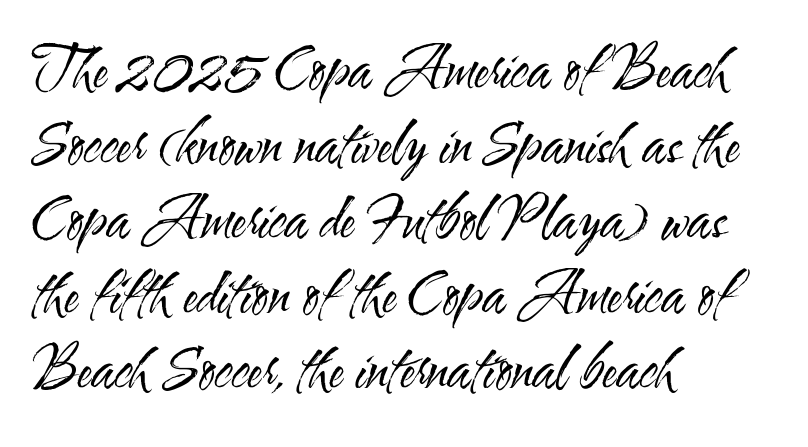
{"serif": "no", "bold": "no", "weight": "regular", "width": "condensed", "stroke_contrast": "medium", "x_height": "small", "monospaced": "no", "underline": "no", "align": "left", "line_spacing": "normal", "line_spacing_ratio": 1.34, "letter_spacing": "normal", "letter_spacing_em": 0.0, "glyph_px": 56}
